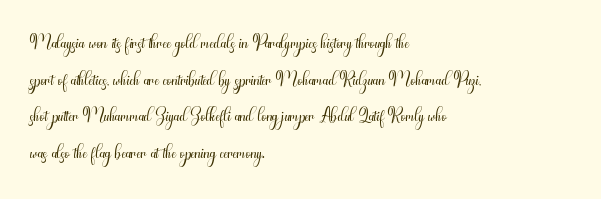
Q: Is the text bold? A: No.
Q: Is the text italic (slanted)? A: Yes.
Q: Is the text underlined? A: No.
Q: How is the paragraph aligned? A: Left-aligned.
Q: Is the spacing between letters normal or unusually wide? A: Normal.
Q: Is the spacing between lines tight, normal or loose? A: Normal.
